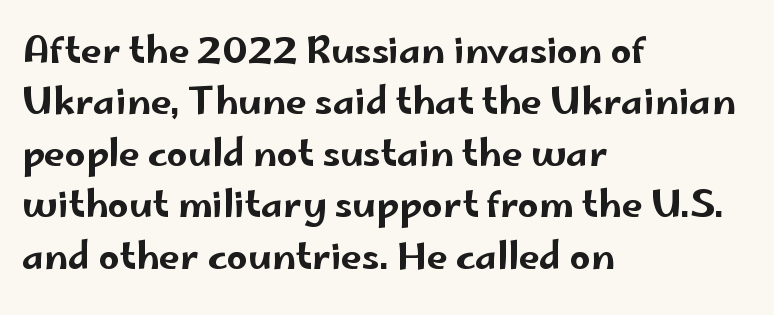
The image shows 37 px wide sans-serif type, upright; set left-aligned, normal line spacing (1.39x), normal letter spacing, not underlined; low stroke contrast and a small x-height.
